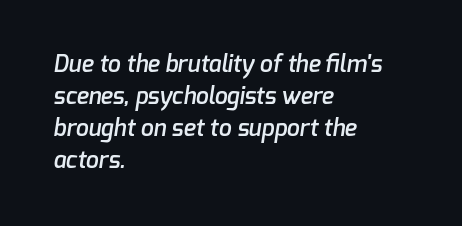
{"bold": "semi", "underline": "no", "align": "left", "line_spacing": "normal", "line_spacing_ratio": 1.39, "letter_spacing": "normal", "letter_spacing_em": 0.0, "glyph_px": 23}
